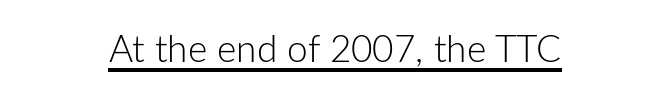
{"serif": "no", "italic": "no", "bold": "no", "weight": "light", "width": "normal", "stroke_contrast": "low", "x_height": "medium", "monospaced": "no", "underline": "yes", "align": "center", "letter_spacing": "normal", "letter_spacing_em": 0.0, "glyph_px": 37}
